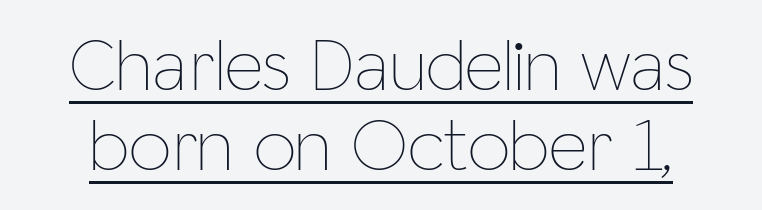
Note the varied advance widths — an 'i' is clearly narrower than an 'm'. Look at the tracking — it's just the regular setting, nothing added. This rendering features underlined lettering. Stem width sits at or under what a default text font uses.
